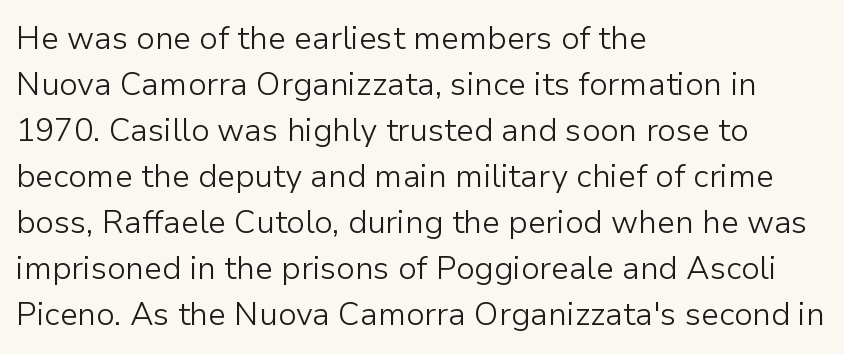
The image shows 32 px light sans-serif type, upright; set left-aligned, normal line spacing (1.44x), normal letter spacing, not underlined; low stroke contrast and a medium x-height.
